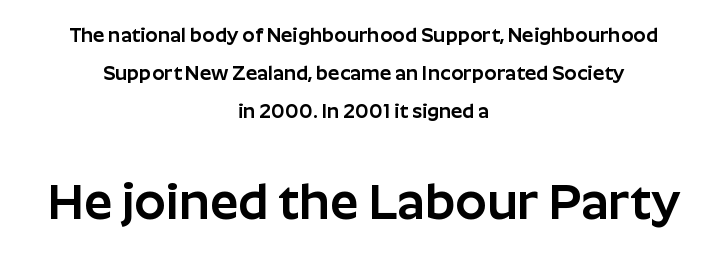
{"serif": "no", "italic": "no", "width": "normal", "stroke_contrast": "low", "x_height": "medium", "monospaced": "no", "underline": "no", "align": "center", "line_spacing": "loose", "line_spacing_ratio": 1.9, "letter_spacing": "normal", "letter_spacing_em": 0.0, "larger_block": "second", "size_ratio": 2.5, "glyph_px": 50}
